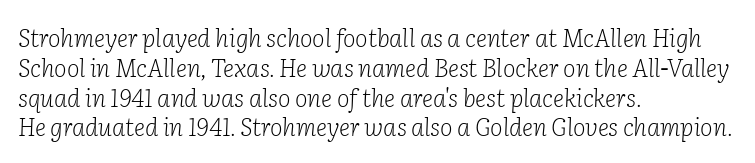
The image shows 24 px text type, italic (leaning right); set left-aligned, line spacing 1.24x, normal letter spacing, not underlined.
